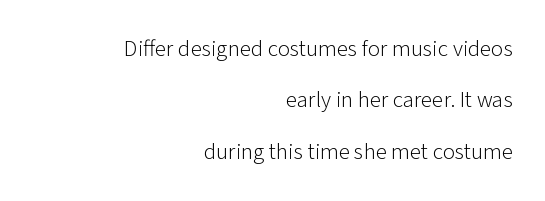
The image shows 23 px text type, upright; set right-aligned, loose line spacing (2.23x), normal letter spacing, not underlined.
